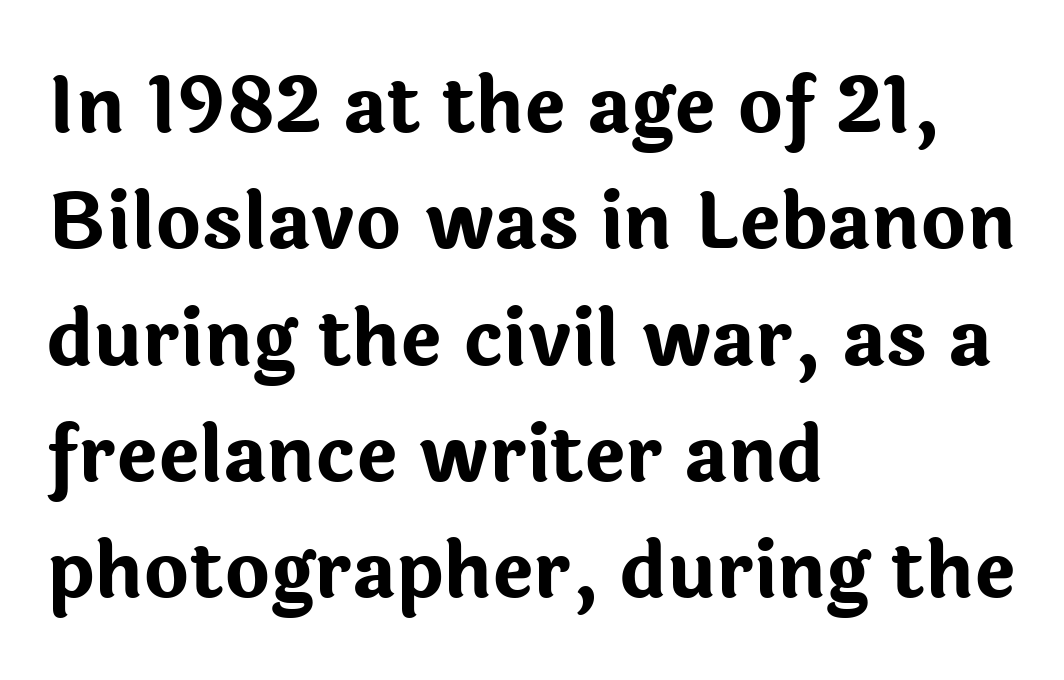
The text block is weighted toward the left margin, trailing off unevenly rightward. The specimen reads as upright at a glance. Standard letterfit; no display-style spreading of the glyphs. Compared with an ordinary text face, these strokes are far heavier — a full bold.
